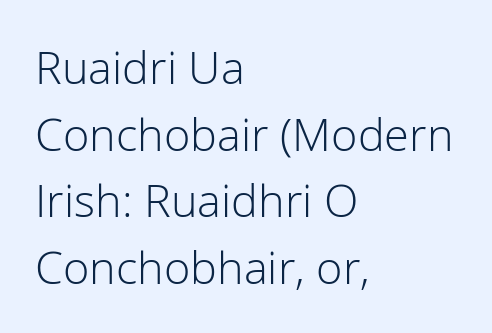
{"serif": "no", "italic": "no", "bold": "no", "weight": "light", "width": "normal", "stroke_contrast": "low", "x_height": "medium", "monospaced": "no", "underline": "no", "align": "left", "line_spacing": "normal", "line_spacing_ratio": 1.48, "letter_spacing": "normal", "letter_spacing_em": 0.0, "glyph_px": 45}
